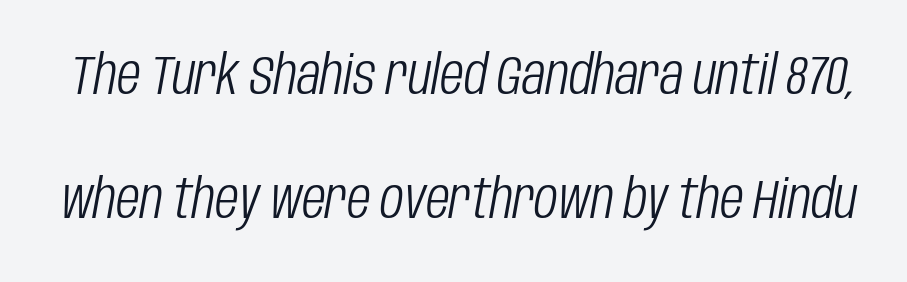
Airy leading. Here the glyphs are tracked normally, forming tight word shapes. This is not heavy type; no bold has been used. The axis of the letterforms is tilted away from vertical.
